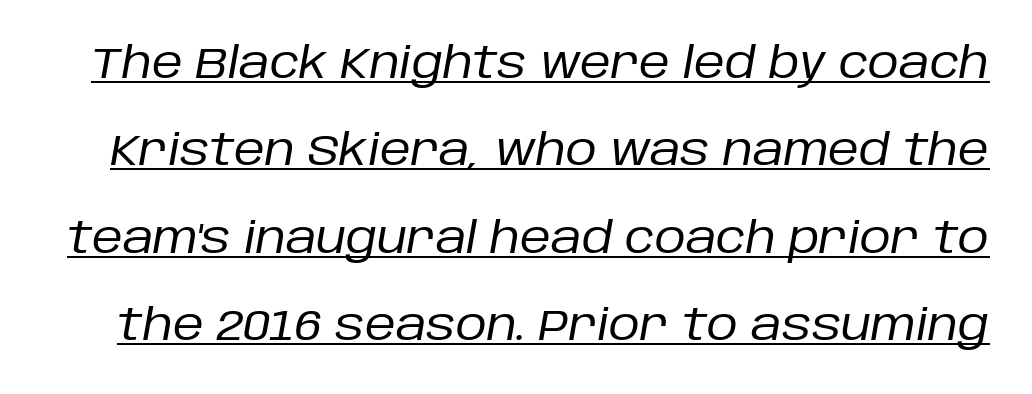
Q: Is the text bold? A: No.
Q: Is the text italic (slanted)? A: Yes, it leans right by about 10 degrees.
Q: Is the text underlined? A: Yes.
Q: Is the spacing between letters normal or unusually wide? A: Normal.
Q: Is the spacing between lines tight, normal or loose? A: Loose.
Q: Width (condensed, normal, or wide)? A: Normal.
Q: Stroke contrast? A: Low.
Q: x-height? A: Large.
Q: Monospaced? A: No.
